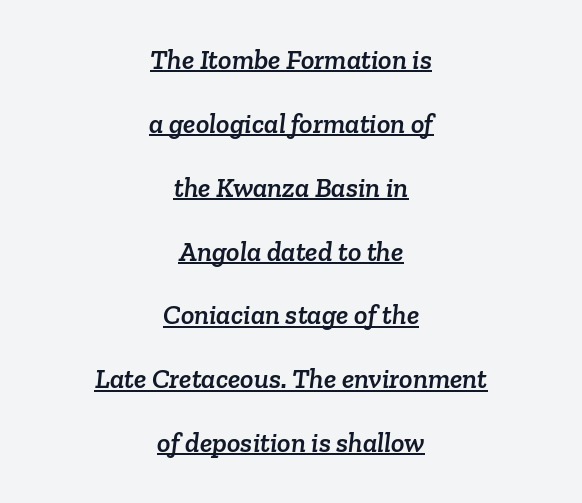
{"serif": "yes", "width": "normal", "stroke_contrast": "low", "x_height": "medium", "monospaced": "no", "underline": "yes", "align": "center", "line_spacing": "loose", "line_spacing_ratio": 2.28, "letter_spacing": "normal", "letter_spacing_em": 0.0, "glyph_px": 28}
